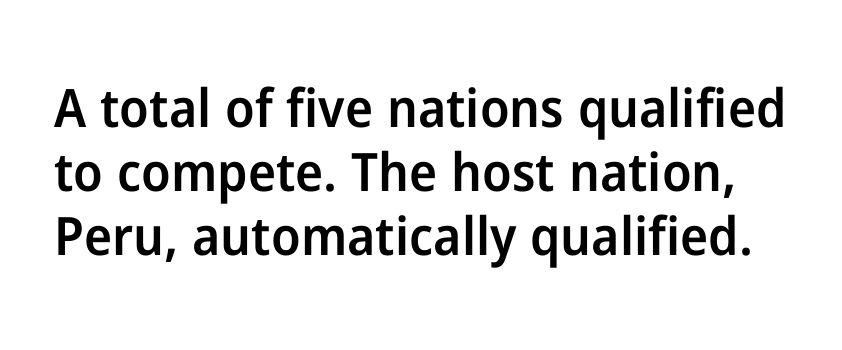
{"serif": "no", "italic": "no", "bold": "semi", "weight": "semibold", "width": "normal", "stroke_contrast": "low", "x_height": "medium", "monospaced": "no", "underline": "no", "line_spacing_ratio": 1.21, "letter_spacing": "normal", "letter_spacing_em": 0.0, "glyph_px": 53}
